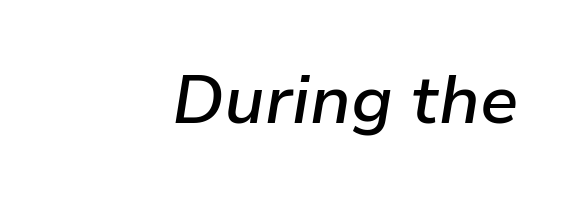
{"italic": "yes", "lean": "right", "slant_degrees": 9, "bold": "semi", "weight": "semibold", "width": "normal", "stroke_contrast": "low", "x_height": "medium", "monospaced": "no", "underline": "no", "align": "right", "letter_spacing": "normal", "letter_spacing_em": 0.0, "glyph_px": 68}
